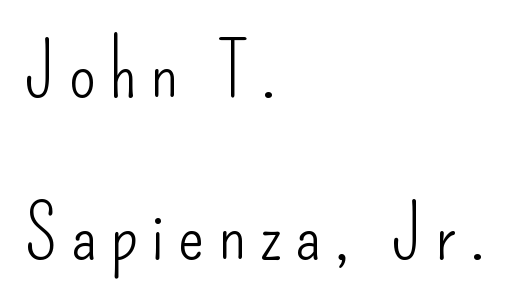
Does the type have serifs? No, each stem ends abruptly. Underline: absent. The rendering uses natural spacing where letterforms have individual widths. Line spacing here is loose.
